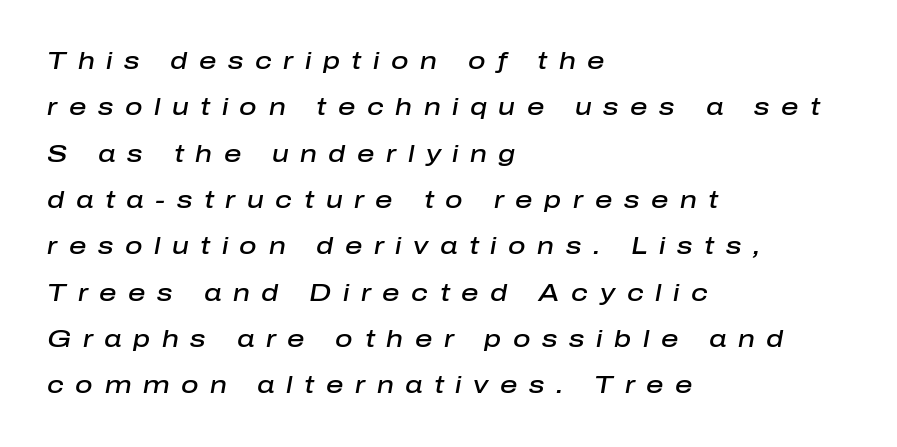
Q: Is the text bold? A: Semi-bold.
Q: Is the text italic (slanted)? A: Yes, it leans right by about 10 degrees.
Q: Is the text underlined? A: No.
Q: How is the paragraph aligned? A: Left-aligned.
Q: Is the spacing between letters normal or unusually wide? A: Unusually wide.
Q: Is the spacing between lines tight, normal or loose? A: Loose.
